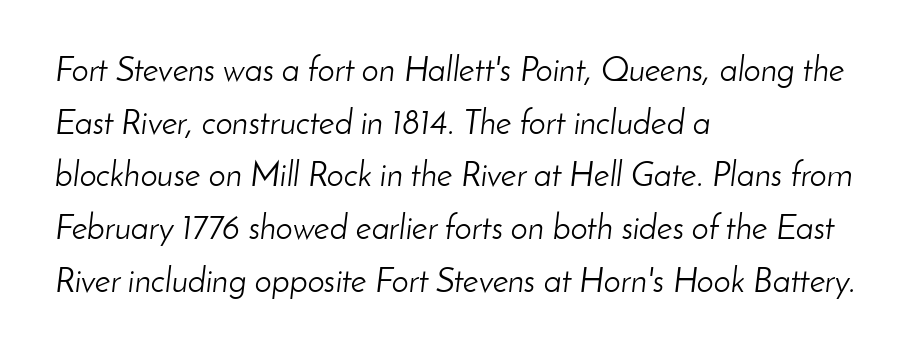
{"italic": "yes", "lean": "right", "slant_degrees": 8, "bold": "no", "weight": "light", "width": "normal", "stroke_contrast": "low", "x_height": "small", "monospaced": "no", "underline": "no", "align": "left", "line_spacing": "normal", "line_spacing_ratio": 1.55, "letter_spacing": "normal", "letter_spacing_em": 0.0, "glyph_px": 34}
